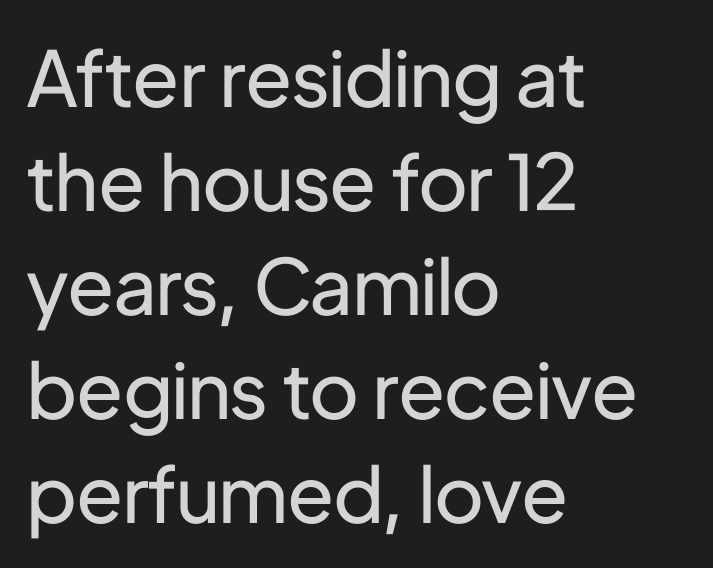
Looks like regular typesetting: each glyph gets only the width it needs. Stroke thickness stays within the range of a standard reading face or lighter. The face used here is a sans, in the tradition of grotesques and geometrics. Layout note: lines flush left. Letter spacing: default.
